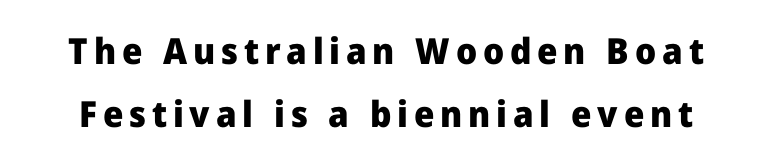
Notice how thick the strokes are: this is what a full bold looks like. Characters remain perfectly vertical along every line. The rendering uses natural spacing where letterforms have individual widths. This is sans-serif lettering, the kind often seen on screens and signage. Anything drawn beneath the words? Only blank space.
